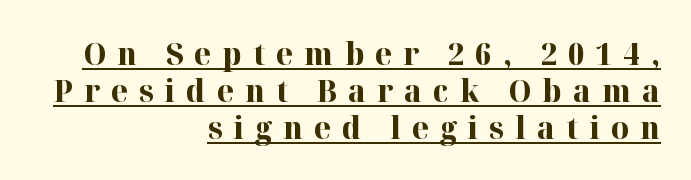
{"serif": "yes", "italic": "no", "bold": "yes", "weight": "bold", "width": "normal", "stroke_contrast": "high", "x_height": "medium", "monospaced": "no", "underline": "yes", "align": "right", "line_spacing_ratio": 1.19, "letter_spacing": "wide", "letter_spacing_em": 0.36, "glyph_px": 31}
